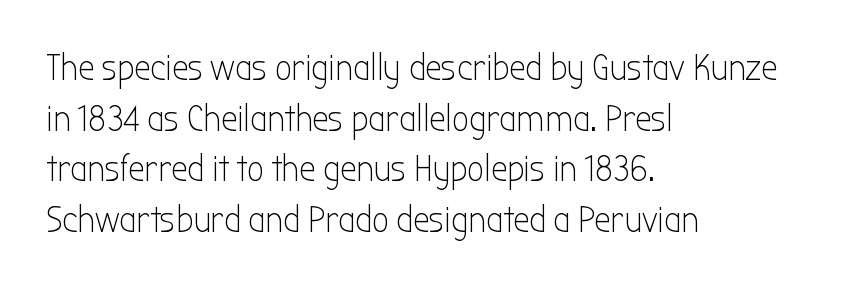
The type sits square on the baseline with zero lean. Spacing verdict: proportional, widths tailored to each character. All the whitespace from short lines collects on the right. The designer went with a sans here, leaving each stem footless.
